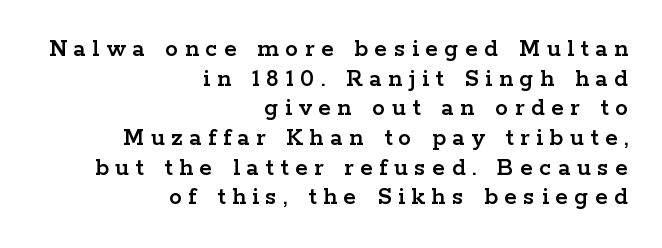
The image shows 26 px text type, upright; set right-aligned, tight line spacing (1.14x), unusually wide letter spacing (+0.25 em), not underlined.
